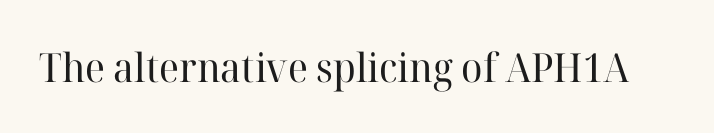
{"serif": "yes", "italic": "no", "bold": "no", "weight": "regular", "width": "normal", "stroke_contrast": "high", "x_height": "medium", "monospaced": "no", "underline": "no", "letter_spacing": "normal", "letter_spacing_em": 0.0, "glyph_px": 40}
